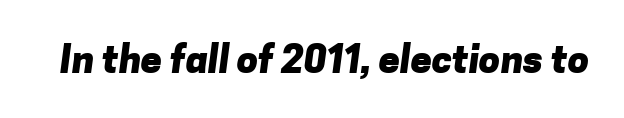
{"serif": "no", "bold": "yes", "weight": "heavy", "width": "normal", "stroke_contrast": "low", "x_height": "medium", "monospaced": "no", "underline": "no", "letter_spacing": "normal", "letter_spacing_em": 0.0, "glyph_px": 38}
